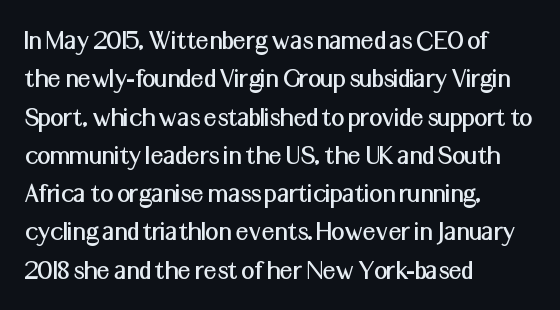
The image shows 29 px sans-serif type, upright; set left-aligned, normal line spacing (1.32x), normal letter spacing, not underlined; medium stroke contrast and a medium x-height.
